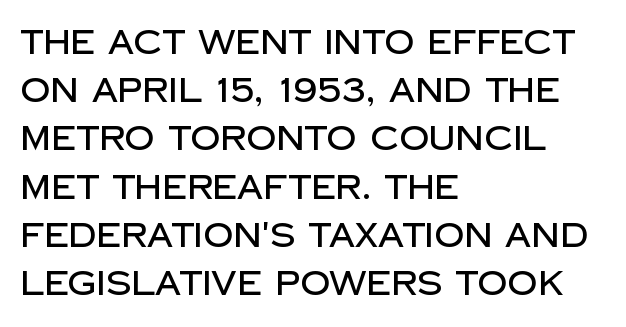
{"serif": "no", "italic": "no", "width": "normal", "stroke_contrast": "low", "x_height": "large", "monospaced": "no", "underline": "no", "align": "left", "line_spacing": "normal", "line_spacing_ratio": 1.46, "letter_spacing": "normal", "letter_spacing_em": 0.0, "glyph_px": 33}
